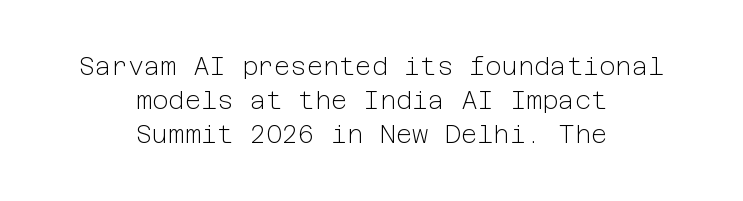
The image shows 25 px text type, upright; set centered, normal line spacing (1.37x), normal letter spacing, not underlined.
